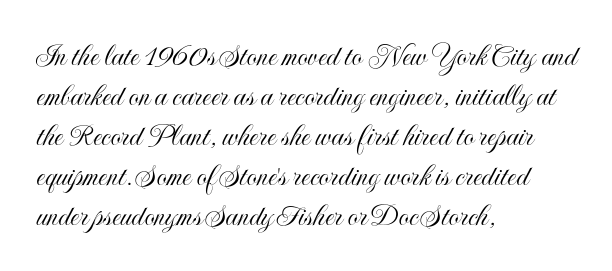
Q: Is the text italic (slanted)? A: Yes.
Q: Is the text underlined? A: No.
Q: How is the paragraph aligned? A: Left-aligned.
Q: Is the spacing between letters normal or unusually wide? A: Normal.
Q: Width (condensed, normal, or wide)? A: Condensed.
Q: x-height? A: Small.
Q: Monospaced? A: No.
